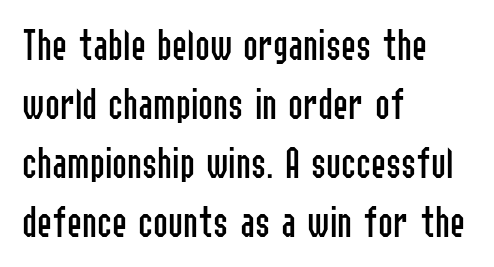
Q: Is the text bold? A: No.
Q: Is the text italic (slanted)? A: No, it is upright.
Q: Is the typeface a serif or a sans-serif typeface? A: Sans-serif.
Q: Is the text underlined? A: No.
Q: How is the paragraph aligned? A: Left-aligned.
Q: Is the spacing between letters normal or unusually wide? A: Normal.
Q: Is the spacing between lines tight, normal or loose? A: Normal.
Q: Width (condensed, normal, or wide)? A: Condensed.
Q: Stroke contrast? A: Low.
Q: x-height? A: Medium.
Q: Monospaced? A: No.
